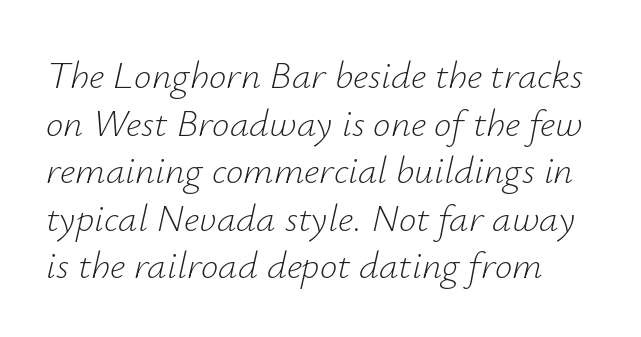
Q: Is the text bold? A: No.
Q: Is the text italic (slanted)? A: Yes, it leans right by about 12 degrees.
Q: Is the text underlined? A: No.
Q: Is the spacing between letters normal or unusually wide? A: Normal.
Q: Width (condensed, normal, or wide)? A: Normal.
Q: Stroke contrast? A: Low.
Q: x-height? A: Small.
Q: Monospaced? A: No.
